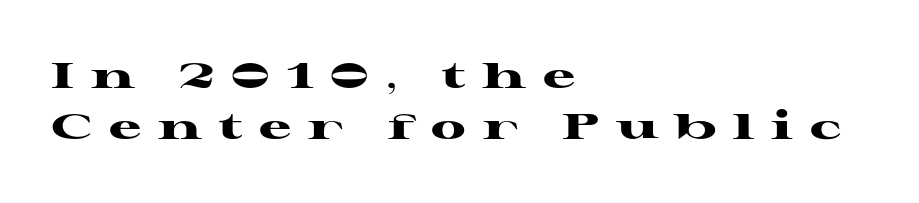
The image shows 36 px heavy, wide serif type, upright; set left-aligned, normal line spacing (1.42x), unusually wide letter spacing (+0.47 em), not underlined; high stroke contrast and a medium x-height.
